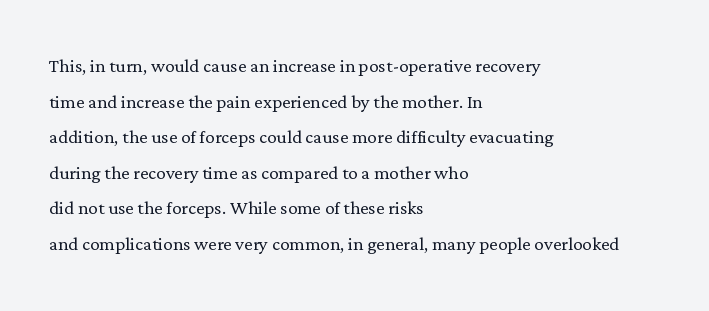
{"italic": "no", "bold": "no", "underline": "no", "align": "left", "line_spacing": "normal", "line_spacing_ratio": 1.48, "letter_spacing": "normal", "letter_spacing_em": 0.0, "glyph_px": 24}
